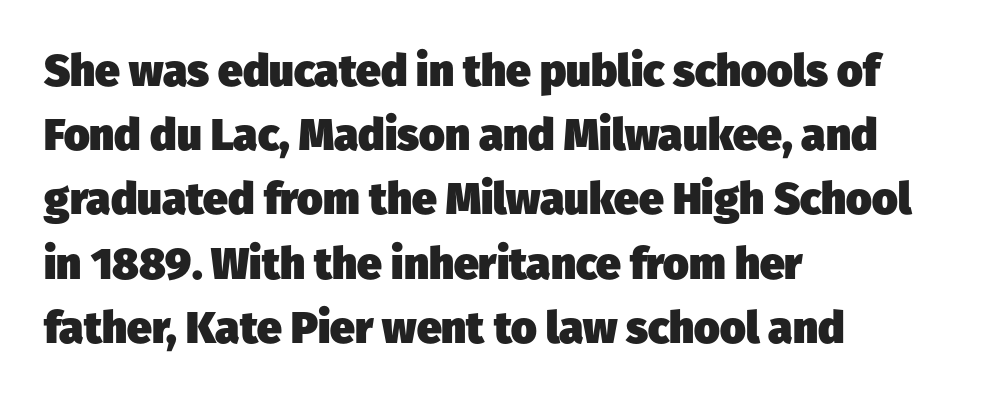
The image shows 44 px heavy sans-serif type; set left-aligned, normal line spacing (1.46x), normal letter spacing, not underlined; low stroke contrast and a medium x-height.
